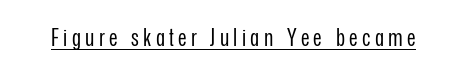
{"italic": "no", "bold": "no", "underline": "yes", "glyph_px": 24}
